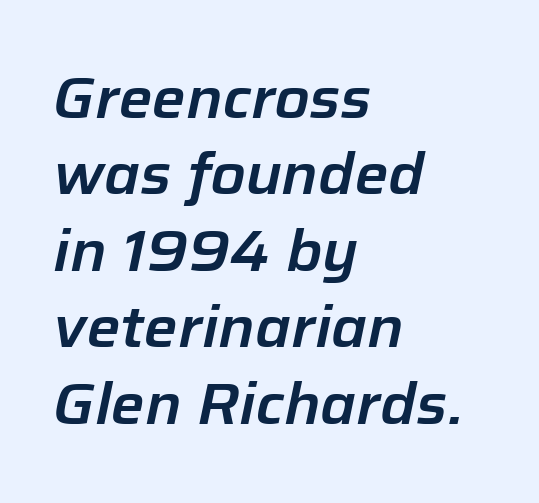
Q: Is the text italic (slanted)? A: Yes, it leans right by about 12 degrees.
Q: Is the text underlined? A: No.
Q: How is the paragraph aligned? A: Left-aligned.
Q: Is the spacing between letters normal or unusually wide? A: Normal.
Q: Is the spacing between lines tight, normal or loose? A: Normal.
Q: Width (condensed, normal, or wide)? A: Normal.
Q: Stroke contrast? A: Low.
Q: x-height? A: Medium.
Q: Monospaced? A: No.
